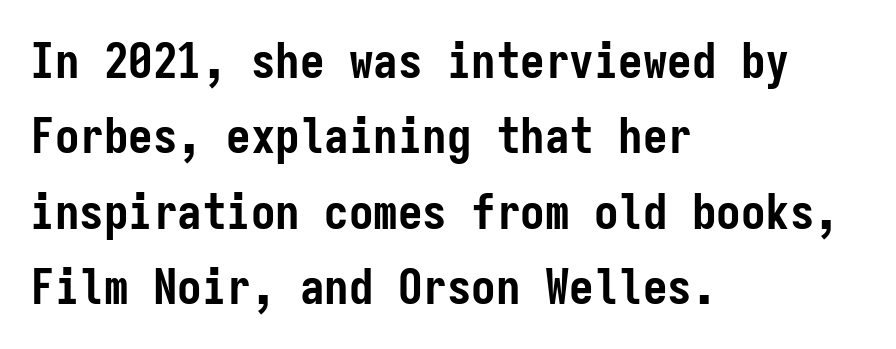
Words float on clear page, feet unadorned. Strong, thick strokes mark this as bold type. Every stem runs plumb, perpendicular to the baseline. These lines stack with their left ends in a neat column.
